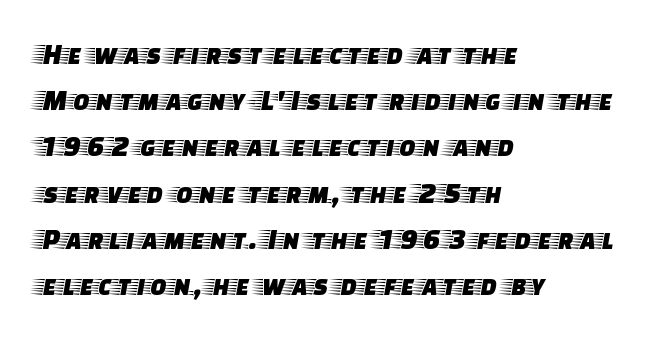
The image shows 30 px wide serif type; set left-aligned, normal line spacing (1.54x), normal letter spacing, not underlined; low stroke contrast and a large x-height.
